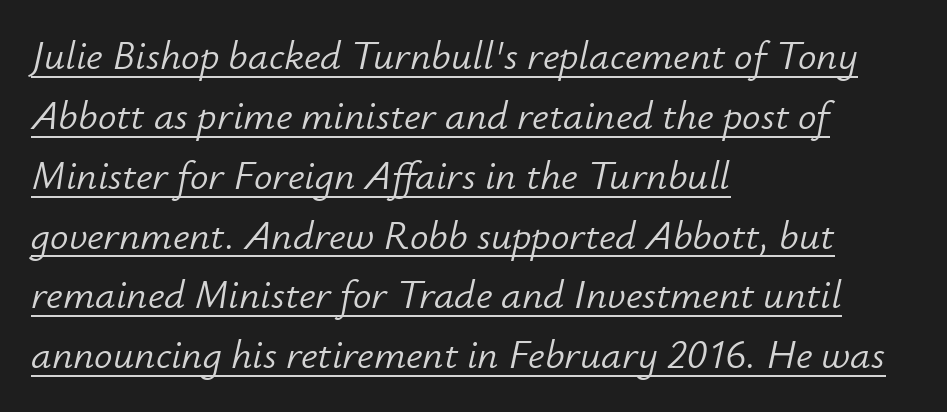
Q: Is the text bold? A: No.
Q: Is the text italic (slanted)? A: Yes, it leans right by about 12 degrees.
Q: Is the text underlined? A: Yes.
Q: How is the paragraph aligned? A: Left-aligned.
Q: Is the spacing between letters normal or unusually wide? A: Normal.
Q: Is the spacing between lines tight, normal or loose? A: Normal.
Q: Width (condensed, normal, or wide)? A: Normal.
Q: Stroke contrast? A: Low.
Q: x-height? A: Small.
Q: Monospaced? A: No.
